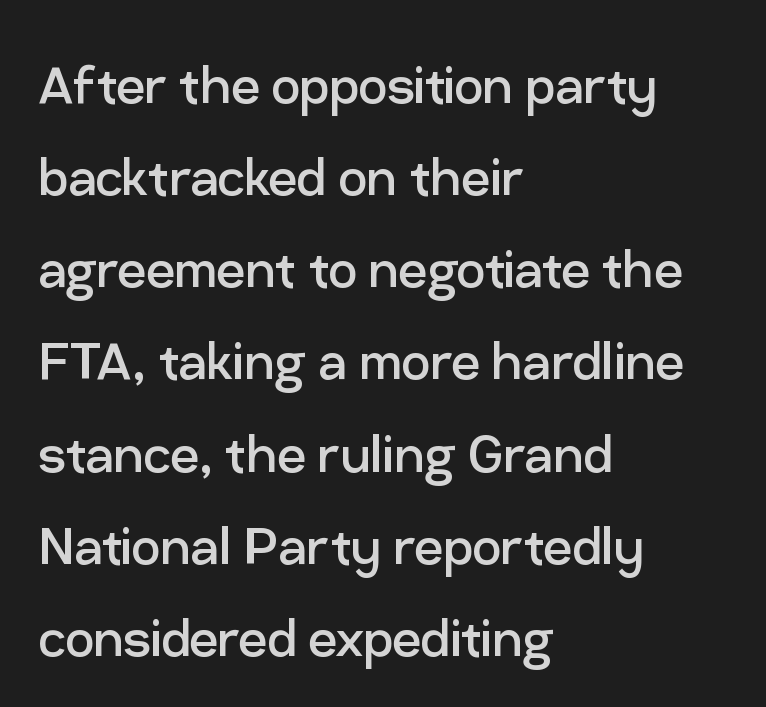
The image shows 64 px regular-weight sans-serif type, upright; set left-aligned, normal line spacing (1.44x), normal letter spacing, not underlined; low stroke contrast and a medium x-height.
